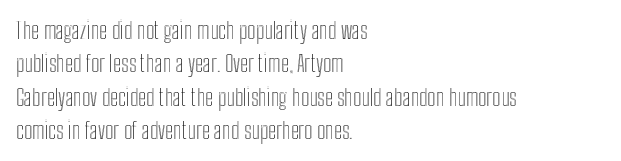
The rendering uses a moderate line-height, typical for paragraphs. These lines were composed using upright roman letters. The gaps between neighbouring characters are ordinary and unremarkable. Has an underline been added? It has not. Line starts are locked; line ends wander.
